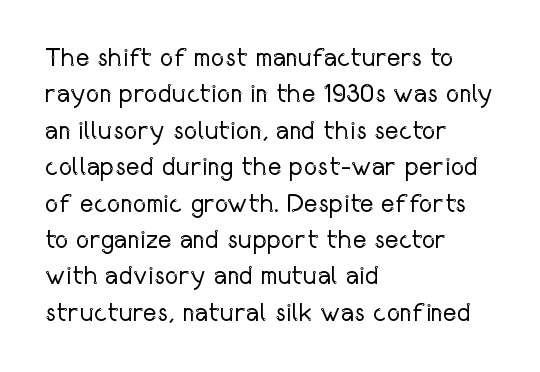
Short and long lines alike share a common starting point at left. The typeface has the unassuming heft of standard copy or less. Is the letter spacing exaggerated? No — it looks like the ordinary default. Has an underline been added? It has not. Posture: vertical.
